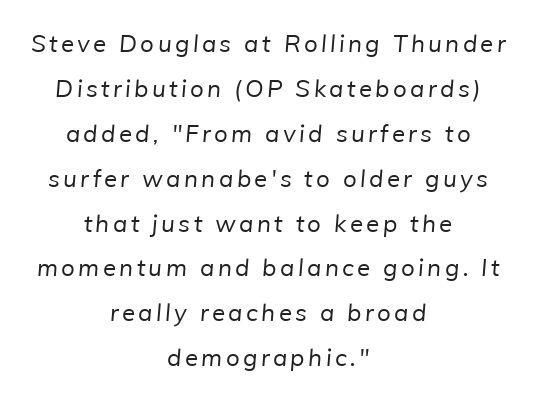
The image shows 24 px text type; set centered, line spacing 1.87x, not underlined.
